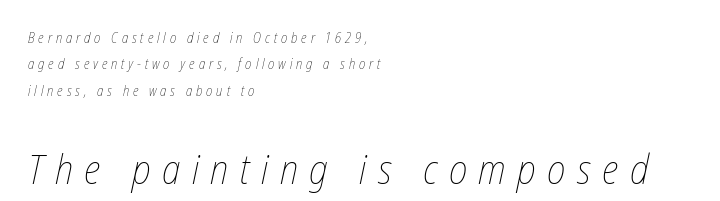
{"bold": "no", "weight": "thin", "width": "condensed", "stroke_contrast": "low", "x_height": "medium", "monospaced": "no", "underline": "no", "align": "left", "line_spacing_ratio": 1.88, "letter_spacing": "wide", "letter_spacing_em": 0.28, "larger_block": "second", "size_ratio": 2.93, "glyph_px": 41}
